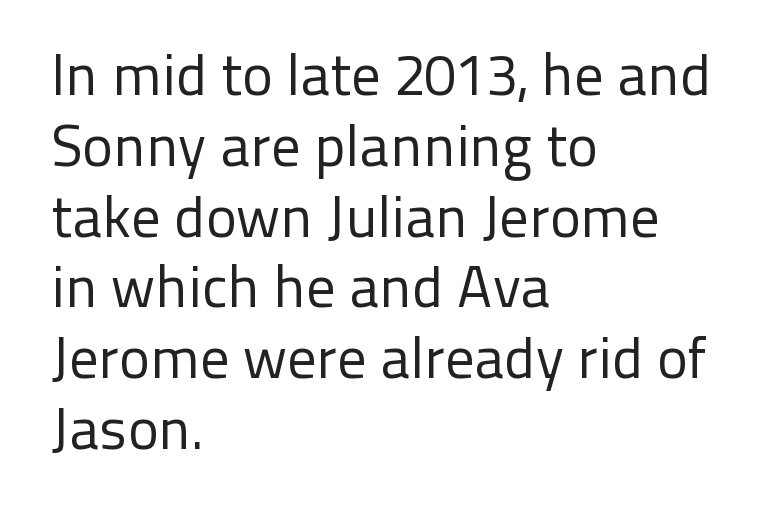
The image shows 58 px regular-weight sans-serif type, upright; set left-aligned, line spacing 1.22x, normal letter spacing, not underlined; low stroke contrast and a medium x-height.
